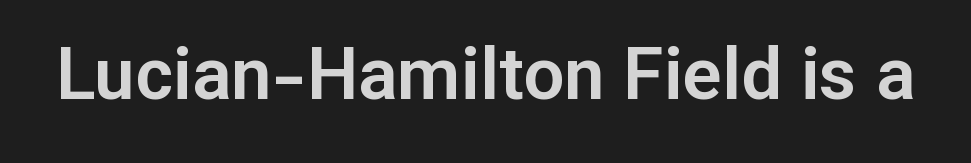
{"serif": "no", "italic": "no", "width": "normal", "stroke_contrast": "low", "x_height": "medium", "monospaced": "no", "underline": "no", "letter_spacing": "normal", "letter_spacing_em": 0.0, "glyph_px": 73}
